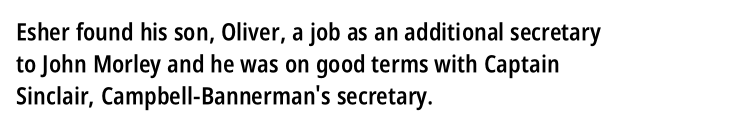
{"italic": "no", "bold": "semi", "underline": "no", "align": "left", "line_spacing": "normal", "line_spacing_ratio": 1.34, "letter_spacing": "normal", "letter_spacing_em": 0.0, "glyph_px": 24}
